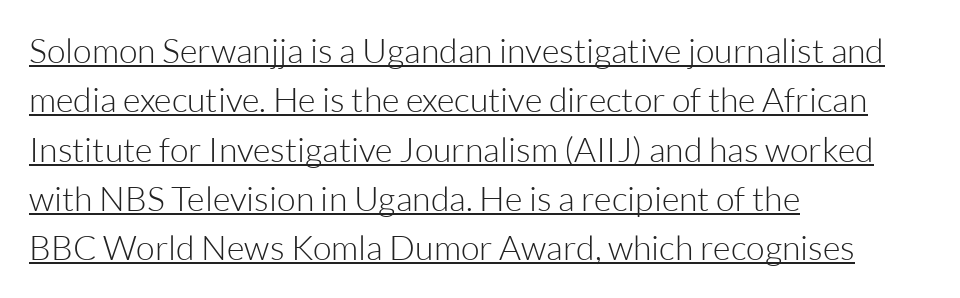
{"serif": "no", "italic": "no", "bold": "no", "weight": "light", "width": "normal", "stroke_contrast": "low", "x_height": "medium", "monospaced": "no", "underline": "yes", "align": "left", "line_spacing": "normal", "line_spacing_ratio": 1.45, "letter_spacing": "normal", "letter_spacing_em": 0.0, "glyph_px": 34}
